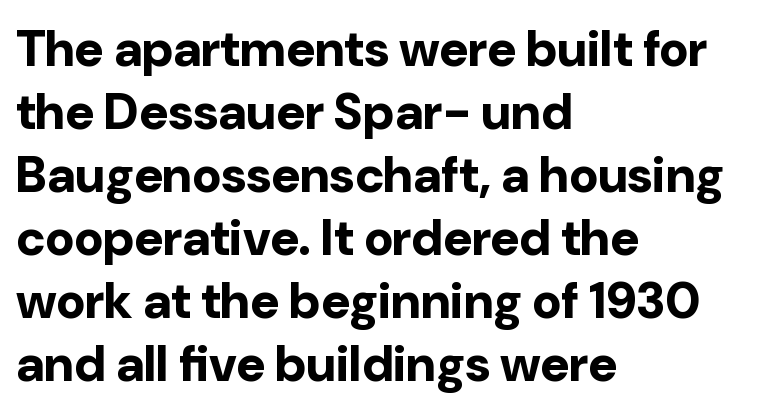
{"serif": "no", "italic": "no", "bold": "yes", "weight": "bold", "width": "normal", "stroke_contrast": "low", "x_height": "medium", "monospaced": "no", "underline": "no", "align": "left", "line_spacing": "normal", "line_spacing_ratio": 1.26, "letter_spacing": "normal", "letter_spacing_em": 0.0, "glyph_px": 50}
